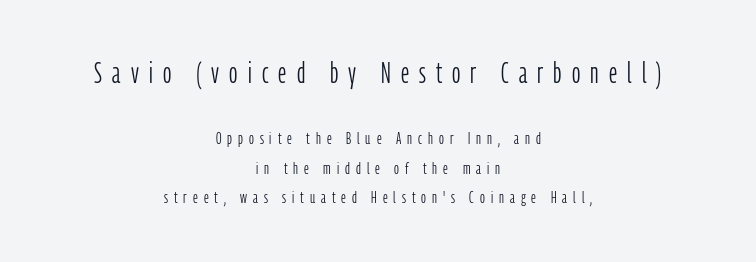
{"serif": "no", "italic": "no", "bold": "no", "weight": "light", "width": "condensed", "stroke_contrast": "low", "x_height": "medium", "monospaced": "no", "underline": "no", "align": "center", "line_spacing_ratio": 1.73, "letter_spacing": "wide", "letter_spacing_em": 0.35, "larger_block": "first", "size_ratio": 1.71, "glyph_px": 29}
